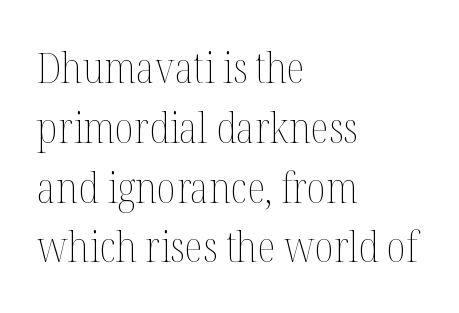
{"italic": "no", "bold": "no", "weight": "thin", "width": "condensed", "stroke_contrast": "medium", "x_height": "medium", "monospaced": "no", "underline": "no", "align": "left", "line_spacing": "normal", "line_spacing_ratio": 1.39, "letter_spacing": "normal", "letter_spacing_em": 0.0, "glyph_px": 43}
